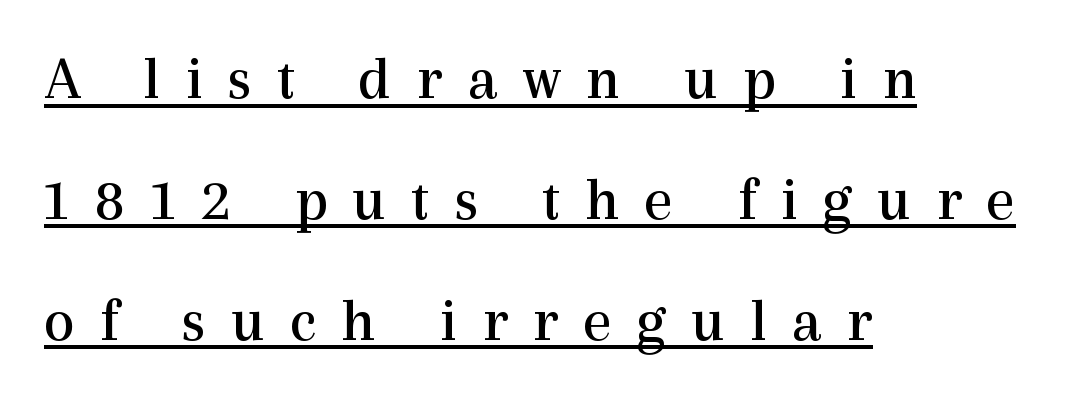
The image shows 62 px regular-weight serif type, upright; set left-aligned, loose line spacing (1.95x), unusually wide letter spacing (+0.4 em), underlined; a medium x-height.
